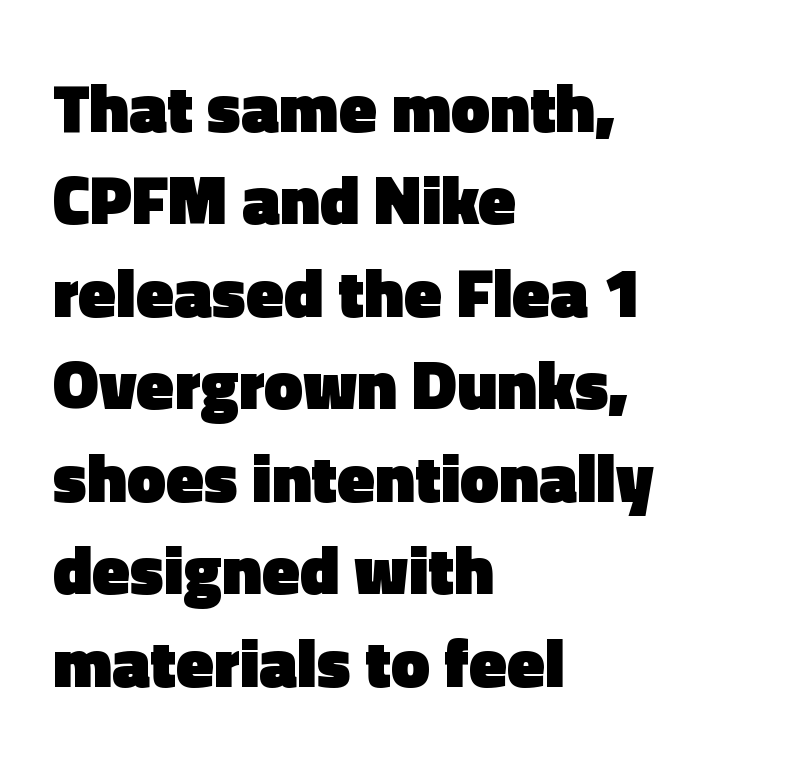
If you drew a line through each stem, it would be perfectly vertical. The passage shown is not underscored anywhere. A sans-serif font was chosen for this passage. These lines are rendered in a variable-pitch font. Caption: standard tracking, unaltered. Honestly, the row spacing looks completely unremarkable.
